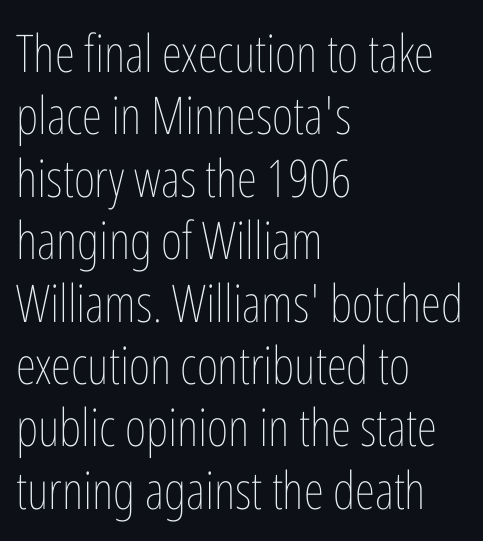
Q: Is the text bold? A: No.
Q: Is the text italic (slanted)? A: No, it is upright.
Q: Is the text underlined? A: No.
Q: How is the paragraph aligned? A: Left-aligned.
Q: Is the spacing between letters normal or unusually wide? A: Normal.
Q: Width (condensed, normal, or wide)? A: Condensed.
Q: Stroke contrast? A: Low.
Q: x-height? A: Medium.
Q: Monospaced? A: No.
